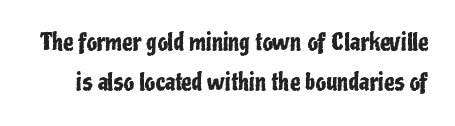
The letters sit at their default tracking, neither squeezed nor spread. Ascenders rise straight up at ninety degrees. Underlining? Definitely not there.
